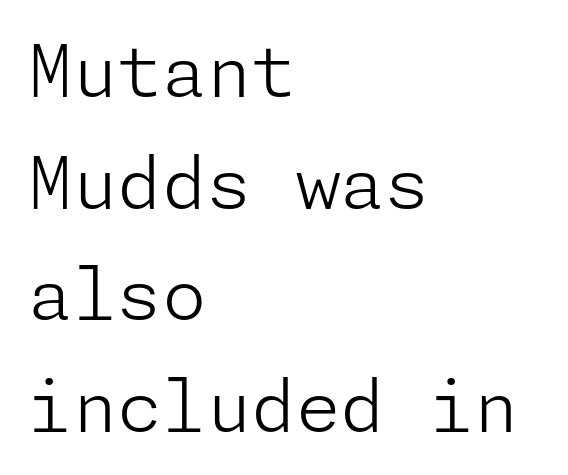
The glyphs are unaccompanied by any horizontal stroke below them. Does the lettering tilt? It doesn't — this is upright. Leftover space on each line is placed entirely after the last word. Each stroke keeps to a modest, everyday thickness or less. Successive baselines arrive at the customary interval. The passage shown has conventional tracking throughout.
